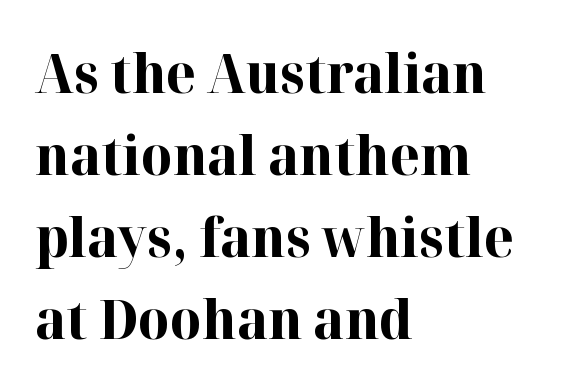
{"serif": "yes", "italic": "no", "bold": "yes", "weight": "bold", "width": "normal", "stroke_contrast": "high", "x_height": "medium", "monospaced": "no", "underline": "no", "align": "left", "line_spacing": "normal", "line_spacing_ratio": 1.52, "letter_spacing": "normal", "letter_spacing_em": 0.0, "glyph_px": 54}
